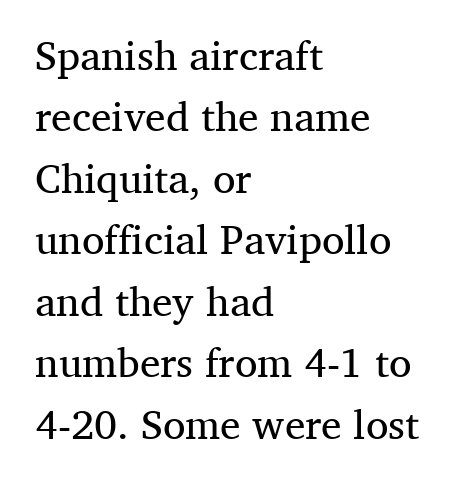
Q: Is the text bold? A: No.
Q: Is the text italic (slanted)? A: No, it is upright.
Q: Is the typeface a serif or a sans-serif typeface? A: Serif.
Q: Is the text underlined? A: No.
Q: How is the paragraph aligned? A: Left-aligned.
Q: Is the spacing between letters normal or unusually wide? A: Normal.
Q: Is the spacing between lines tight, normal or loose? A: Normal.
Q: Width (condensed, normal, or wide)? A: Normal.
Q: Stroke contrast? A: Medium.
Q: x-height? A: Medium.
Q: Monospaced? A: No.
